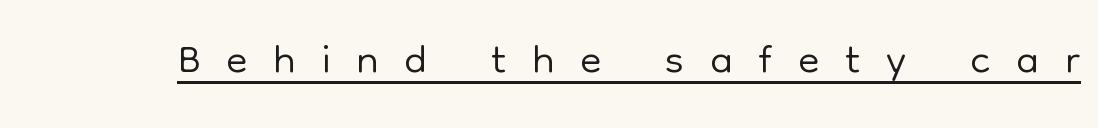
Posture: upright roman. These lines are rendered in a variable-pitch font. Display-style spreading of the glyphs; the letterfit is very open. Regarding serifs, this sample does without them.
